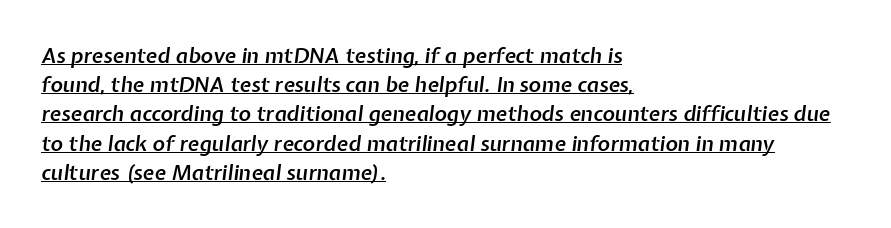
The passage is arranged the way most books set body copy — flush left. Every word sits above its own underline. Weight check: semibold — heavier than regular, not quite bold. If you drew a line through each stem, it would be angled.
